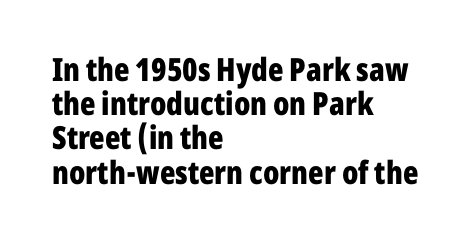
Alignment: flush left. Posture: straight, roman, zero tilt. Weight check: bold — yes, fully. Honestly, the rows look squashed on top of each other.
